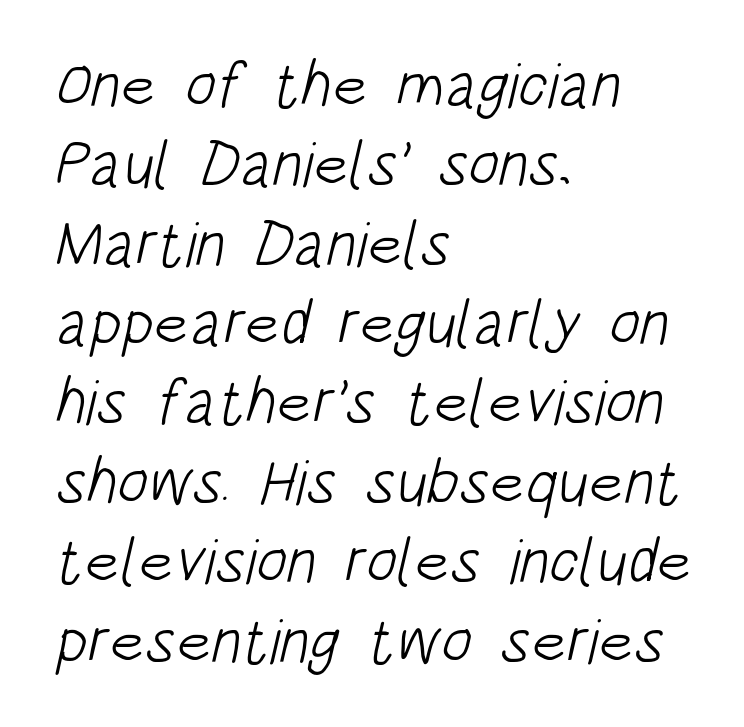
{"serif": "no", "bold": "no", "weight": "light", "width": "condensed", "stroke_contrast": "low", "x_height": "large", "monospaced": "no", "underline": "no", "align": "left", "line_spacing_ratio": 1.24, "letter_spacing": "normal", "letter_spacing_em": 0.0, "glyph_px": 64}
